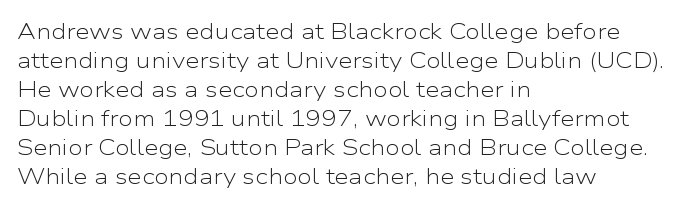
Q: Is the text bold? A: No.
Q: Is the text italic (slanted)? A: No, it is upright.
Q: Is the text underlined? A: No.
Q: How is the paragraph aligned? A: Left-aligned.
Q: Is the spacing between letters normal or unusually wide? A: Normal.
Q: Is the spacing between lines tight, normal or loose? A: Normal.
